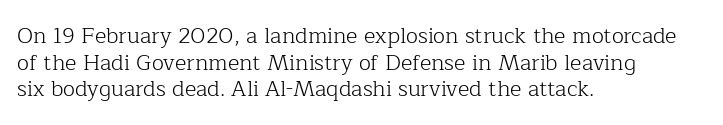
The image shows 22 px text type, upright; set left-aligned, line spacing 1.21x, normal letter spacing, not underlined.
